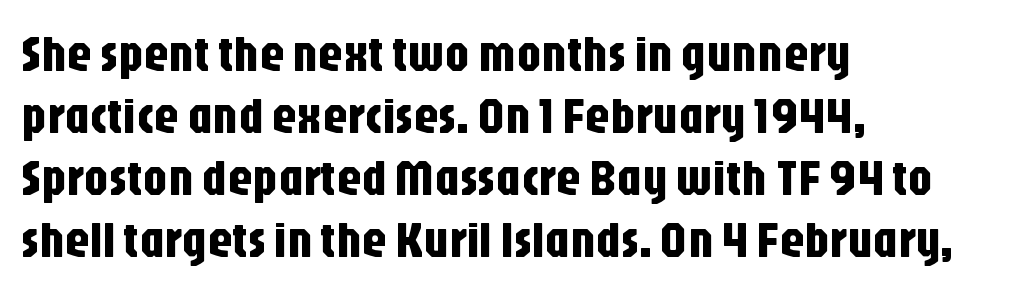
The image shows 50 px condensed sans-serif type, upright; set left-aligned, line spacing 1.24x, normal letter spacing, not underlined; low stroke contrast and a large x-height.
